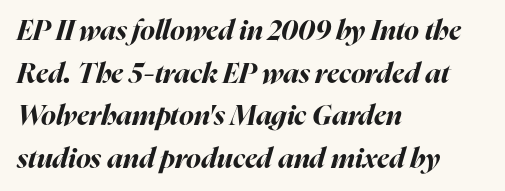
{"italic": "yes", "lean": "right", "slant_degrees": 16, "bold": "yes", "weight": "bold", "width": "normal", "stroke_contrast": "high", "x_height": "medium", "monospaced": "no", "underline": "no", "align": "left", "line_spacing": "normal", "line_spacing_ratio": 1.52, "letter_spacing": "normal", "letter_spacing_em": 0.0, "glyph_px": 28}
